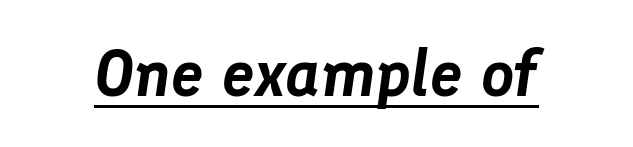
Q: Is the text italic (slanted)? A: Yes, it leans right by about 8 degrees.
Q: Is the text underlined? A: Yes.
Q: Is the spacing between letters normal or unusually wide? A: Normal.
Q: Width (condensed, normal, or wide)? A: Normal.
Q: Stroke contrast? A: Low.
Q: x-height? A: Medium.
Q: Monospaced? A: No.
